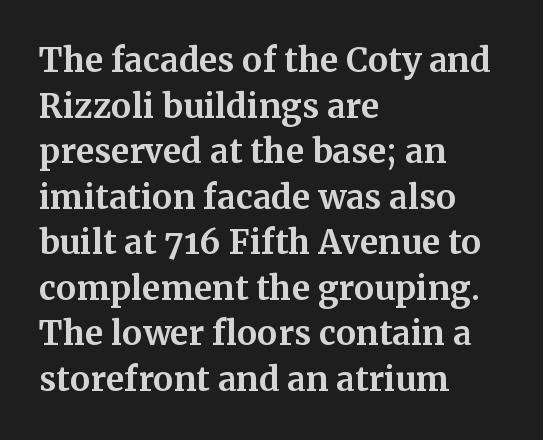
Q: Is the text bold? A: Yes.
Q: Is the text italic (slanted)? A: No, it is upright.
Q: Is the typeface a serif or a sans-serif typeface? A: Serif.
Q: Is the text underlined? A: No.
Q: How is the paragraph aligned? A: Left-aligned.
Q: Is the spacing between letters normal or unusually wide? A: Normal.
Q: Is the spacing between lines tight, normal or loose? A: Normal.
Q: Width (condensed, normal, or wide)? A: Normal.
Q: Stroke contrast? A: Medium.
Q: x-height? A: Medium.
Q: Monospaced? A: No.
